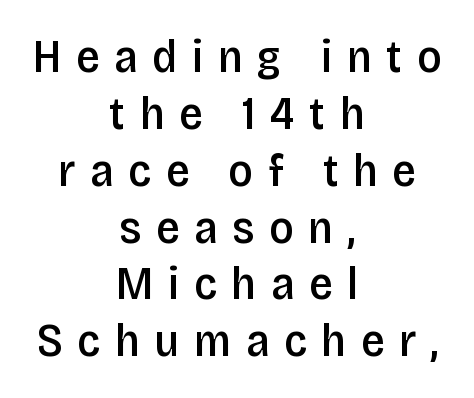
The image shows 47 px semibold, condensed sans-serif type, upright; set centered, line spacing 1.21x, unusually wide letter spacing (+0.31 em), not underlined; low stroke contrast and a large x-height.
